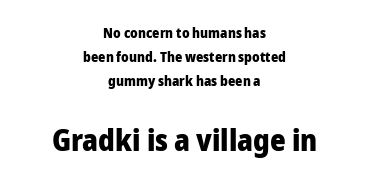
Unlike italic type, these characters show no tilt at all. Proportional: the letters do not fall into vertical columns. Nobody drew a line under any word here. In terms of letterform style, serifs are entirely absent. The tracking reads as untouched default to a designer's eye.
